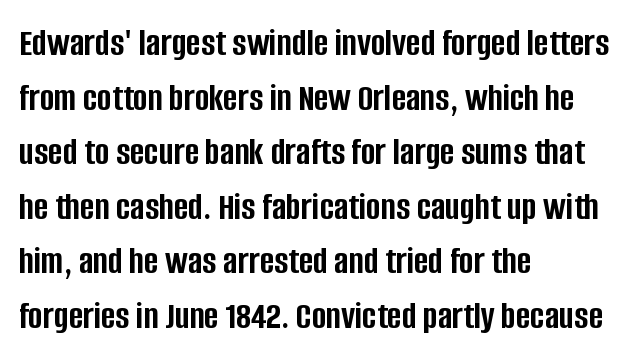
{"serif": "no", "italic": "no", "bold": "yes", "weight": "semibold", "width": "condensed", "stroke_contrast": "low", "x_height": "large", "monospaced": "no", "underline": "no", "align": "left", "line_spacing": "normal", "line_spacing_ratio": 1.4, "letter_spacing": "normal", "letter_spacing_em": 0.0, "glyph_px": 39}
